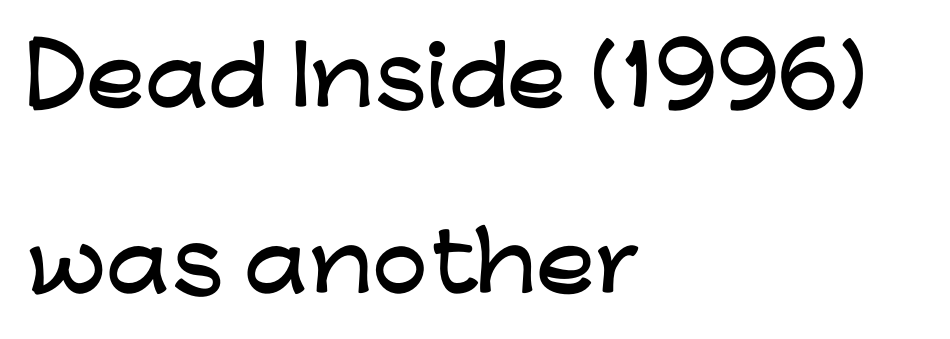
The compositor pushed each line to the left boundary. Think of a printed novel: that variable character pitch is what you see here. There is no visible air inserted between adjacent glyphs. This is the regular roman posture of the typeface. A great deal of white space separates one row of letters from the next.
